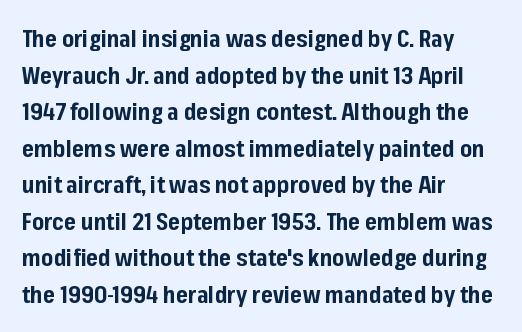
The image shows 23 px bold type, upright; set left-aligned, normal line spacing (1.59x), normal letter spacing, not underlined.
